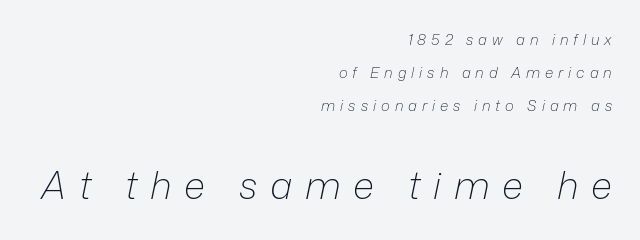
The line texture is sparse and dotted thanks to wide tracking. Character size in the trailing block exceeds that of the leading block. Spacing verdict: proportional, widths tailored to each character. No word sits above an underline. The lettering tilts uniformly, giving the passage an italic look. Stems here are at most as thick as an everyday book face.
